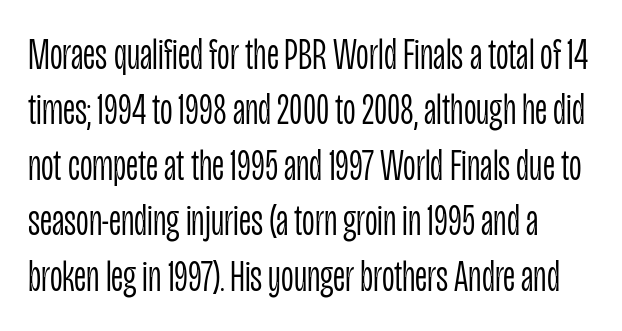
The image shows 44 px light, condensed sans-serif type, upright; set normal line spacing (1.26x), normal letter spacing, not underlined; low stroke contrast and a large x-height.
